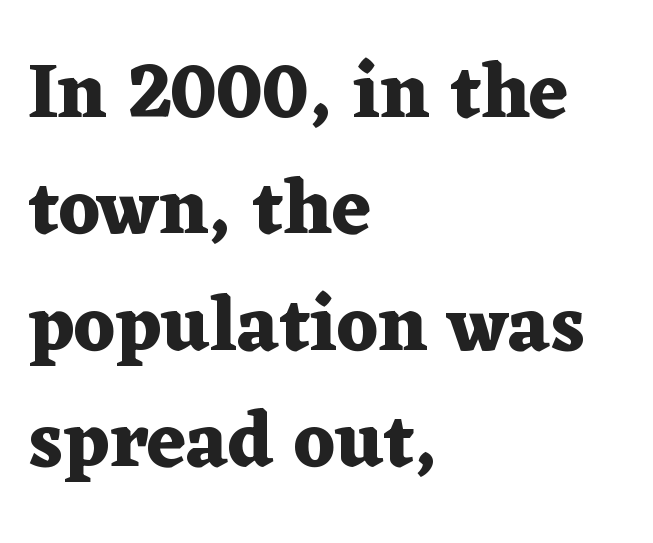
Q: Is the text bold? A: Yes.
Q: Is the text italic (slanted)? A: No, it is upright.
Q: Is the typeface a serif or a sans-serif typeface? A: Serif.
Q: Is the text underlined? A: No.
Q: How is the paragraph aligned? A: Left-aligned.
Q: Is the spacing between letters normal or unusually wide? A: Normal.
Q: Is the spacing between lines tight, normal or loose? A: Normal.
Q: Width (condensed, normal, or wide)? A: Wide.
Q: Stroke contrast? A: Medium.
Q: x-height? A: Medium.
Q: Monospaced? A: No.
